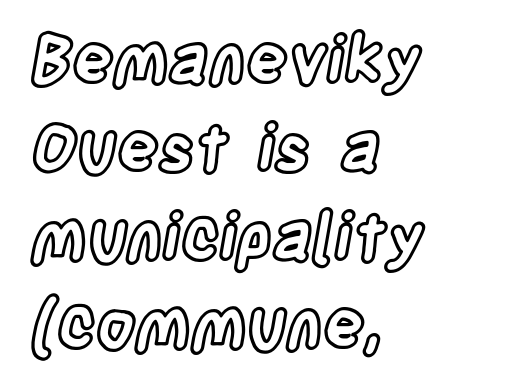
{"width": "condensed", "x_height": "large", "monospaced": "no", "underline": "no", "align": "left", "line_spacing": "normal", "line_spacing_ratio": 1.38, "letter_spacing": "normal", "letter_spacing_em": 0.0, "glyph_px": 64}
